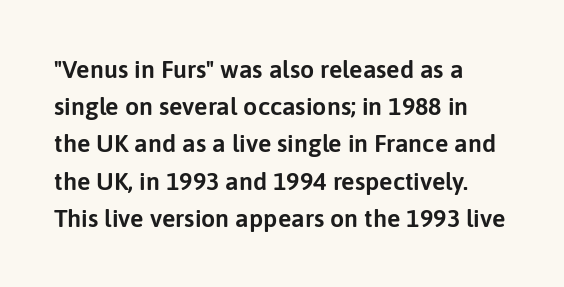
The image shows 25 px text type, upright; set left-aligned, normal line spacing (1.49x), normal letter spacing, not underlined.
